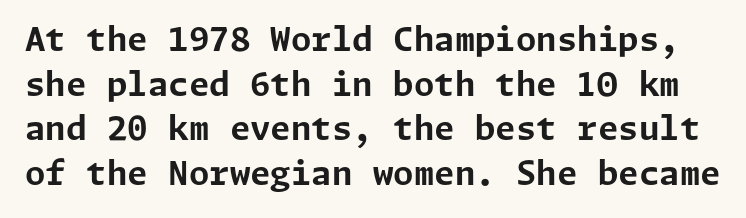
{"serif": "no", "italic": "no", "bold": "yes", "weight": "bold", "width": "normal", "stroke_contrast": "low", "x_height": "medium", "underline": "no", "line_spacing": "normal", "line_spacing_ratio": 1.35, "letter_spacing": "normal", "letter_spacing_em": 0.0, "glyph_px": 33}
